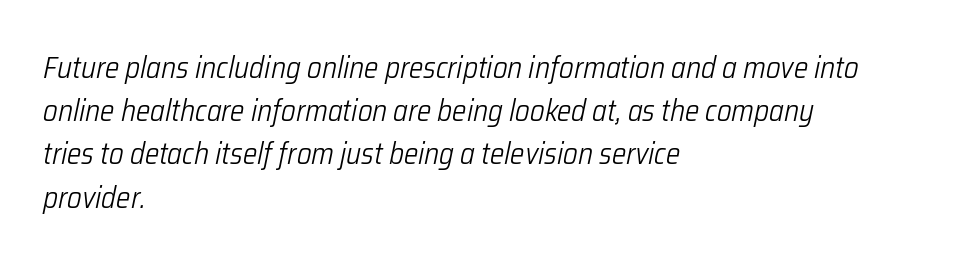
{"italic": "yes", "lean": "right", "slant_degrees": 12, "bold": "no", "weight": "light", "width": "condensed", "stroke_contrast": "low", "x_height": "medium", "monospaced": "no", "underline": "no", "align": "left", "line_spacing": "normal", "line_spacing_ratio": 1.44, "letter_spacing": "normal", "letter_spacing_em": 0.0, "glyph_px": 30}
